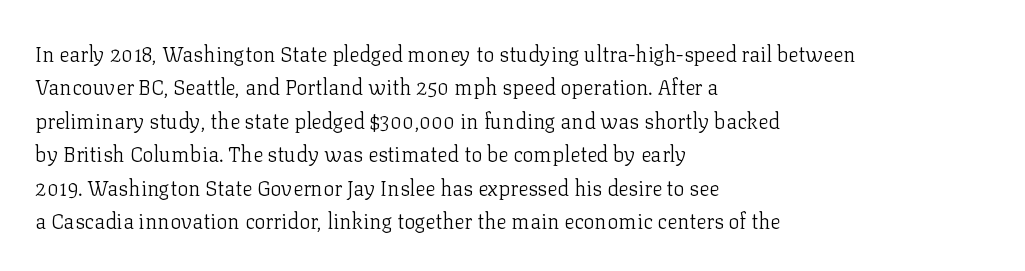
How would I describe the line gaps? Plain and ordinary. Weight: in the light-to-regular range. The type is set solid horizontally, with unmodified tracking. The lines are quadded left.
